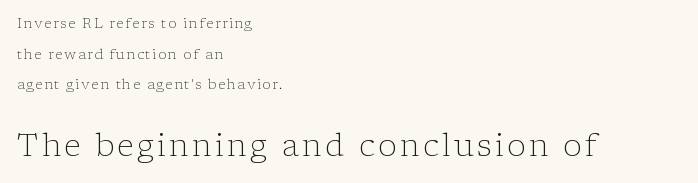
{"serif": "yes", "italic": "no", "bold": "no", "weight": "light", "width": "normal", "stroke_contrast": "low", "x_height": "medium", "monospaced": "no", "underline": "no", "align": "left", "line_spacing": "loose", "line_spacing_ratio": 2.18, "larger_block": "second", "size_ratio": 2.21, "glyph_px": 31}
